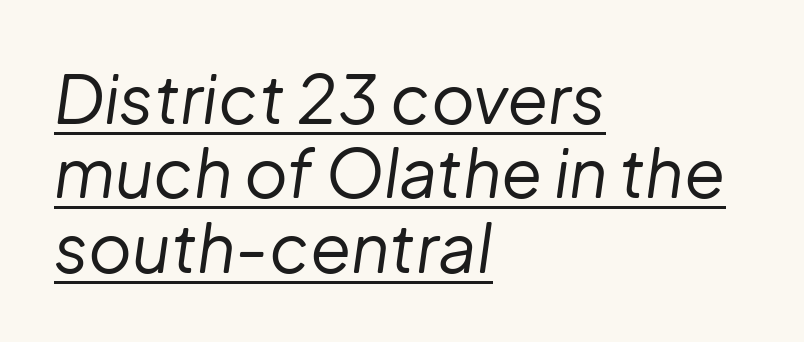
{"italic": "yes", "lean": "right", "slant_degrees": 8, "bold": "no", "weight": "regular", "width": "normal", "stroke_contrast": "low", "x_height": "medium", "monospaced": "no", "underline": "yes", "align": "left", "line_spacing": "tight", "line_spacing_ratio": 1.11, "letter_spacing": "normal", "letter_spacing_em": 0.0, "glyph_px": 67}
